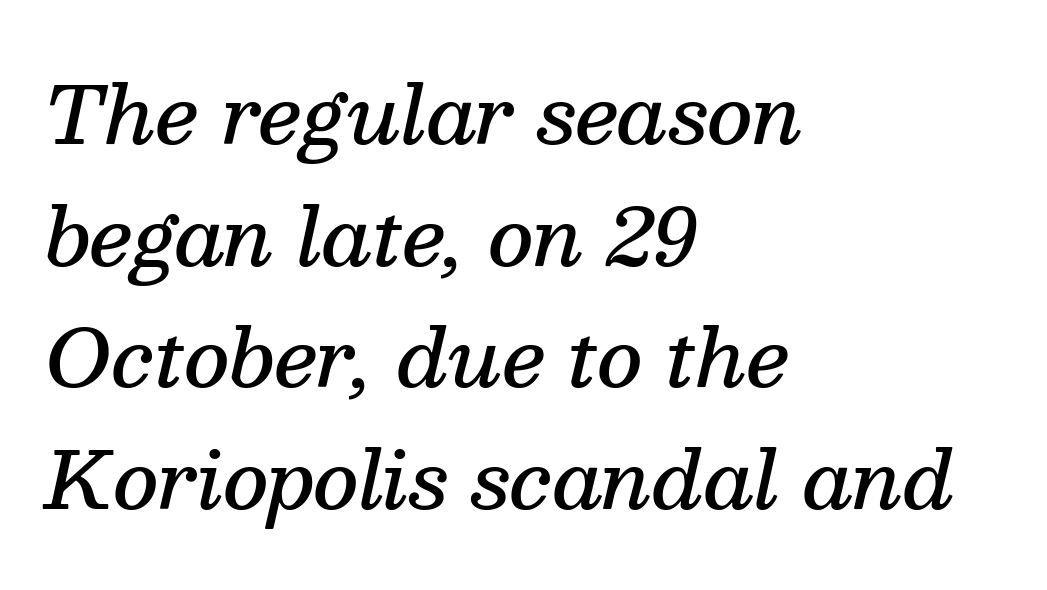
{"serif": "yes", "italic": "yes", "lean": "right", "slant_degrees": 13, "bold": "semi", "weight": "semibold", "width": "normal", "stroke_contrast": "medium", "x_height": "medium", "monospaced": "no", "underline": "no", "align": "left", "line_spacing": "normal", "line_spacing_ratio": 1.56, "letter_spacing": "normal", "letter_spacing_em": 0.0, "glyph_px": 78}
